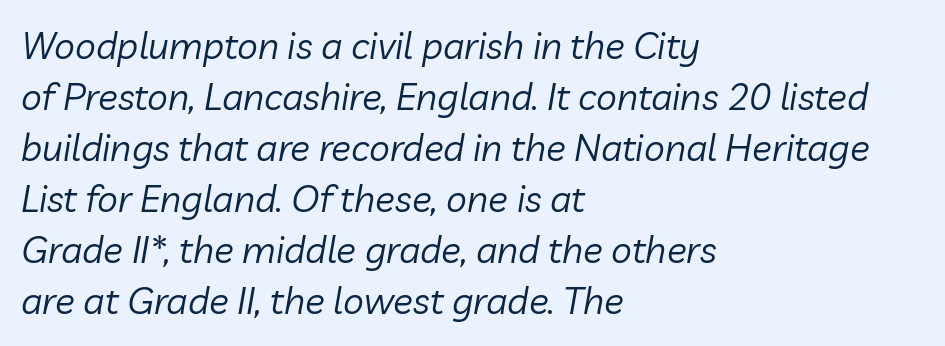
Q: Is the text bold? A: No.
Q: Is the text italic (slanted)? A: Yes, it leans right by about 10 degrees.
Q: Is the text underlined? A: No.
Q: How is the paragraph aligned? A: Left-aligned.
Q: Is the spacing between letters normal or unusually wide? A: Normal.
Q: Is the spacing between lines tight, normal or loose? A: Normal.
Q: Width (condensed, normal, or wide)? A: Normal.
Q: Stroke contrast? A: Low.
Q: x-height? A: Medium.
Q: Monospaced? A: No.
